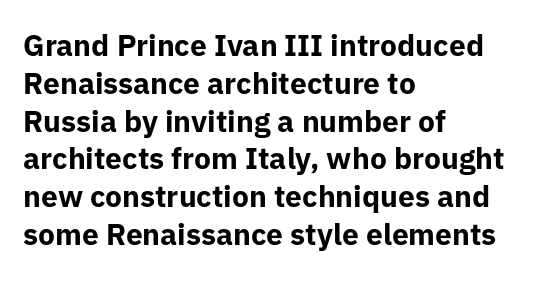
{"serif": "no", "italic": "no", "bold": "yes", "weight": "bold", "width": "normal", "stroke_contrast": "low", "x_height": "medium", "monospaced": "no", "underline": "no", "align": "left", "line_spacing": "normal", "line_spacing_ratio": 1.26, "letter_spacing": "normal", "letter_spacing_em": 0.0, "glyph_px": 30}
